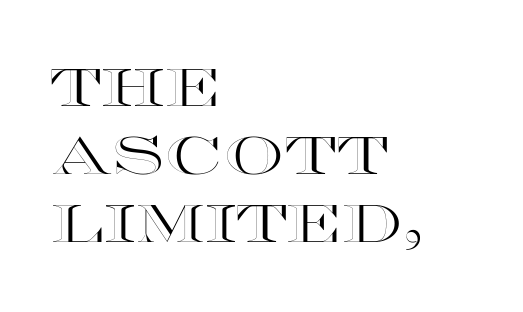
The image shows 53 px wide type, upright; set left-aligned, normal line spacing (1.28x), normal letter spacing, not underlined; a large x-height.
